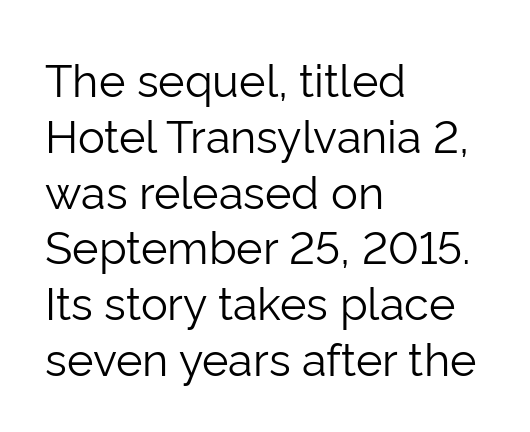
{"serif": "no", "italic": "no", "bold": "no", "weight": "light", "width": "normal", "stroke_contrast": "low", "x_height": "medium", "monospaced": "no", "underline": "no", "align": "left", "line_spacing_ratio": 1.24, "letter_spacing": "normal", "letter_spacing_em": 0.0, "glyph_px": 45}
